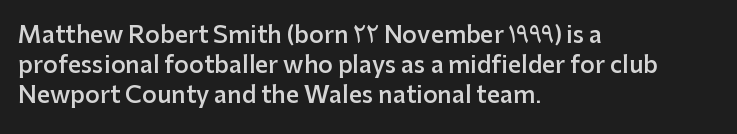
Q: Is the text bold? A: Semi-bold.
Q: Is the text italic (slanted)? A: No, it is upright.
Q: Is the text underlined? A: No.
Q: How is the paragraph aligned? A: Left-aligned.
Q: Is the spacing between letters normal or unusually wide? A: Normal.
Q: Is the spacing between lines tight, normal or loose? A: Normal.
